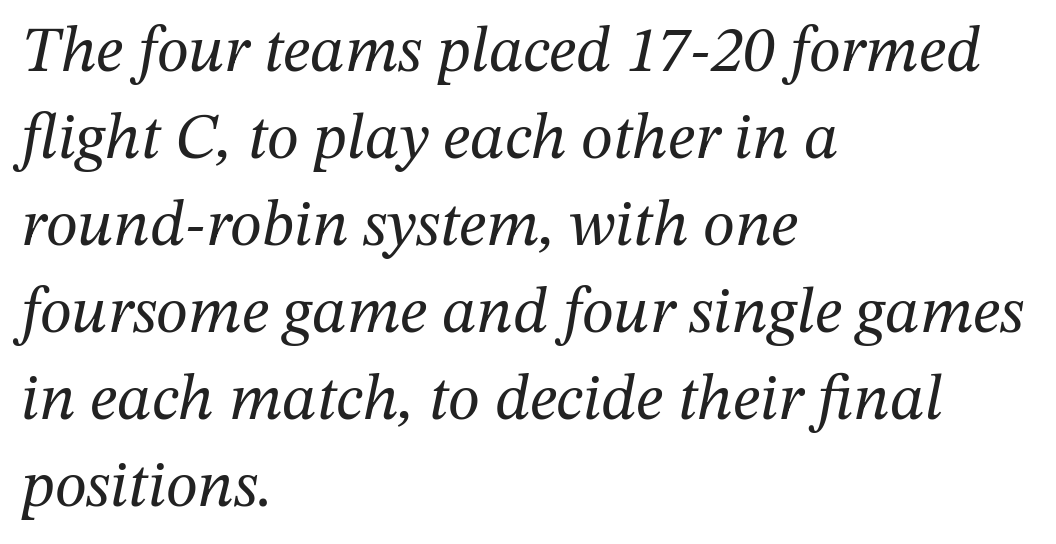
The image shows 65 px regular-weight serif type, italic (leaning right); set left-aligned, normal line spacing (1.34x), normal letter spacing, not underlined; medium stroke contrast and a medium x-height.
